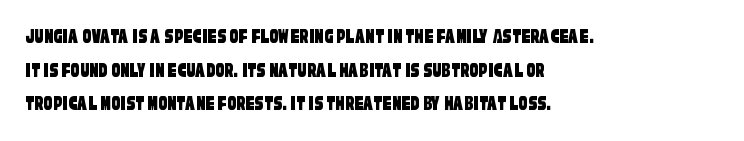
{"underline": "no", "align": "left", "line_spacing": "normal", "line_spacing_ratio": 1.53, "letter_spacing": "normal", "letter_spacing_em": 0.0, "glyph_px": 22}
